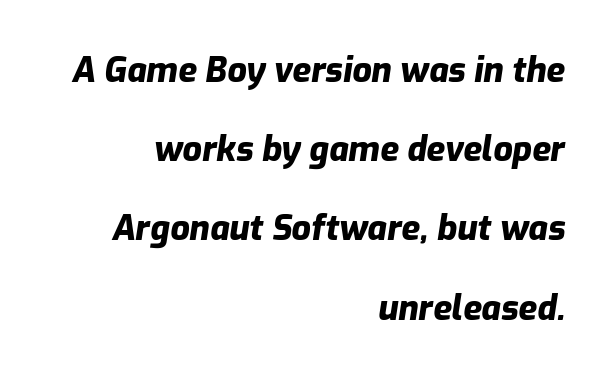
If you drew a line through each stem, it would be angled. A typesetter would call this proportional, since set widths differ per character. Look at the tracking — it's just the regular setting, nothing added. Check the space under the baseline: it is left empty. Layout note: lines flush right. These lines carry a lot of weight — the face is fully bold.
